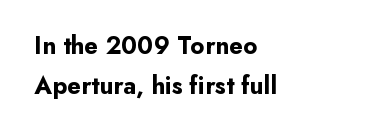
{"italic": "no", "bold": "yes", "underline": "no", "align": "left", "line_spacing": "normal", "line_spacing_ratio": 1.6, "letter_spacing": "normal", "letter_spacing_em": 0.0, "glyph_px": 25}
